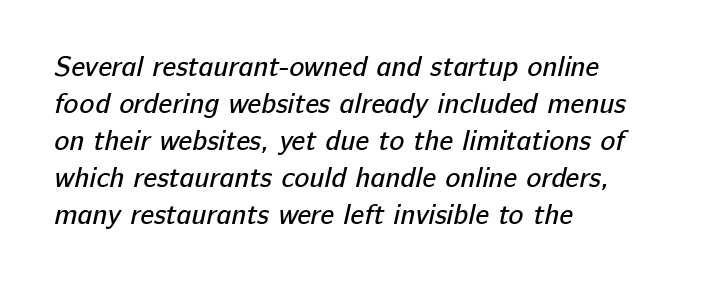
{"serif": "no", "bold": "no", "weight": "regular", "width": "normal", "stroke_contrast": "low", "x_height": "medium", "monospaced": "no", "underline": "no", "align": "left", "line_spacing": "normal", "line_spacing_ratio": 1.32, "letter_spacing": "normal", "letter_spacing_em": 0.0, "glyph_px": 28}
